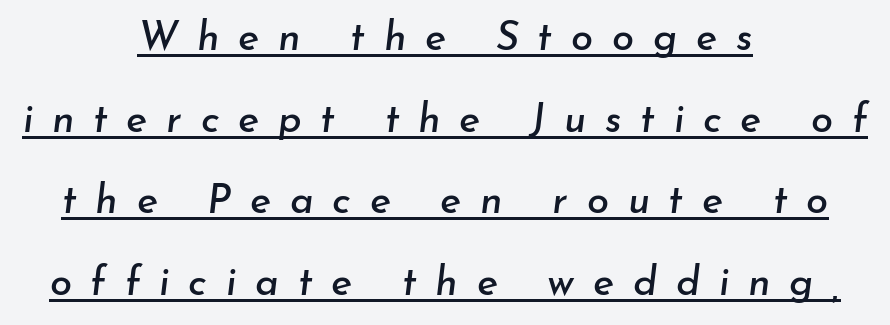
Q: Is the text italic (slanted)? A: Yes, it leans right by about 7 degrees.
Q: Is the text underlined? A: Yes.
Q: How is the paragraph aligned? A: Centered.
Q: Is the spacing between letters normal or unusually wide? A: Unusually wide.
Q: Is the spacing between lines tight, normal or loose? A: Loose.
Q: Width (condensed, normal, or wide)? A: Normal.
Q: Stroke contrast? A: Low.
Q: x-height? A: Small.
Q: Monospaced? A: No.
